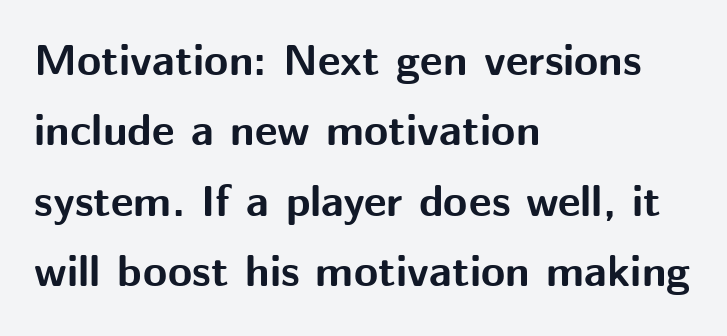
{"serif": "no", "italic": "no", "bold": "yes", "weight": "bold", "width": "normal", "stroke_contrast": "medium", "x_height": "medium", "monospaced": "no", "underline": "no", "align": "left", "line_spacing": "normal", "line_spacing_ratio": 1.6, "letter_spacing": "normal", "letter_spacing_em": 0.0, "glyph_px": 44}
